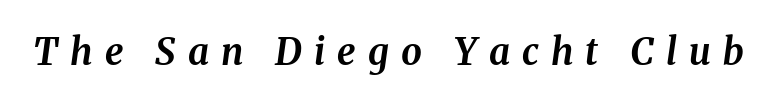
{"italic": "yes", "lean": "right", "slant_degrees": 8, "bold": "yes", "weight": "bold", "width": "normal", "stroke_contrast": "medium", "x_height": "medium", "monospaced": "no", "underline": "no", "letter_spacing": "wide", "letter_spacing_em": 0.33, "glyph_px": 37}
